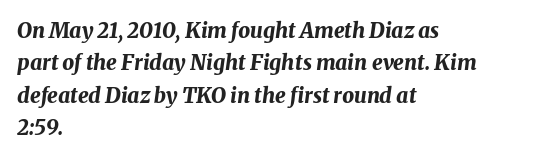
Its strokes are broad and dark, the hallmark of bold type. The passage shown leans; its letterforms are oblique. Notice how descenders clear the ascenders below comfortably — that's standard leading. The letterforms sit shoulder to shoulder at normal distance. Typeset ragged right — the left edge is the straight one. Decoration check: the copy has no underline.
